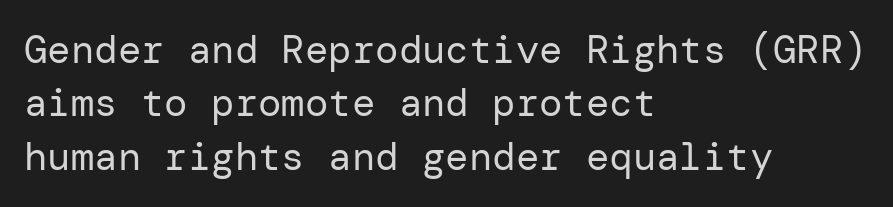
The image shows 39 px regular-weight sans-serif type, upright; set left-aligned, normal line spacing (1.37x), normal letter spacing, not underlined; low stroke contrast and a medium x-height.
